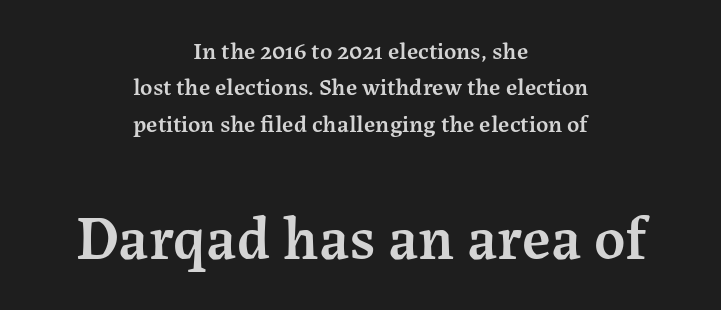
Q: Is the text bold? A: Semi-bold.
Q: Is the text italic (slanted)? A: No, it is upright.
Q: Is the typeface a serif or a sans-serif typeface? A: Serif.
Q: Is the text underlined? A: No.
Q: How is the paragraph aligned? A: Centered.
Q: Is the spacing between letters normal or unusually wide? A: Normal.
Q: Is the spacing between lines tight, normal or loose? A: Normal.
Q: Which block of text is set in a larger size, the first (top) or the second (bottom)? A: The second (bottom) one.
Q: Width (condensed, normal, or wide)? A: Normal.
Q: Stroke contrast? A: Medium.
Q: x-height? A: Medium.
Q: Monospaced? A: No.
